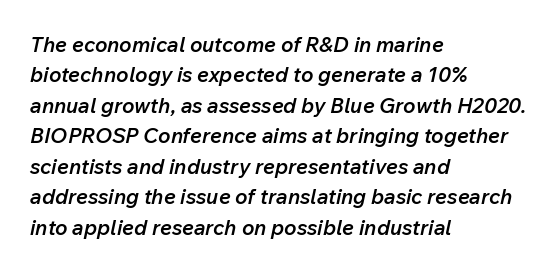
The image shows 21 px text type, italic (leaning right); set left-aligned, normal line spacing (1.45x), normal letter spacing, not underlined.
